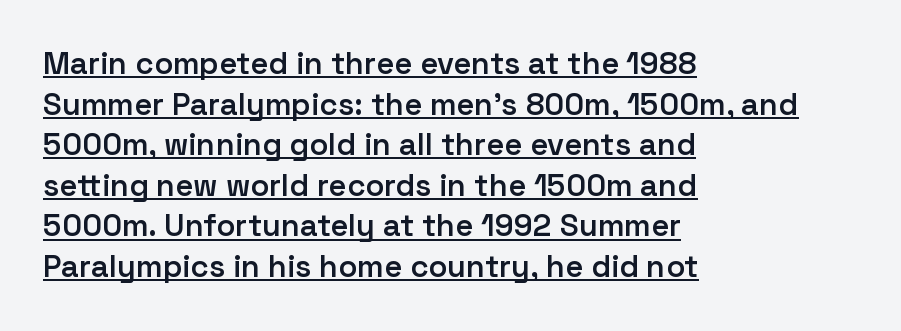
Horizontally, the lines are justified to the leading edge only. Its strokes are somewhat broadened, the hallmark of semibold type. This is the regular roman posture of the typeface. Looks like someone drew a line under every word here. Character widths vary here, with narrow letters taking less room than wide ones.
